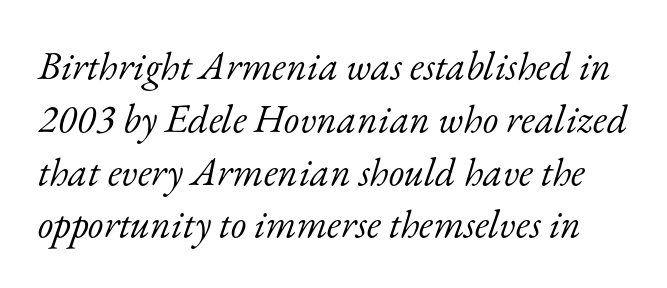
The image shows 40 px light serif type, italic (leaning right); set normal line spacing (1.32x), normal letter spacing, not underlined; low stroke contrast and a small x-height.
